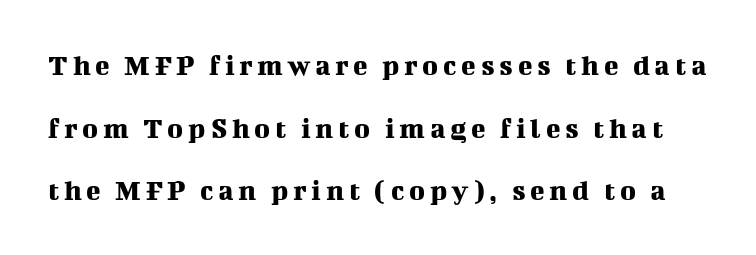
Q: Is the text italic (slanted)? A: No, it is upright.
Q: Is the typeface a serif or a sans-serif typeface? A: Serif.
Q: Is the text underlined? A: No.
Q: Is the spacing between lines tight, normal or loose? A: Loose.
Q: Width (condensed, normal, or wide)? A: Normal.
Q: Stroke contrast? A: Medium.
Q: x-height? A: Medium.
Q: Monospaced? A: No.
